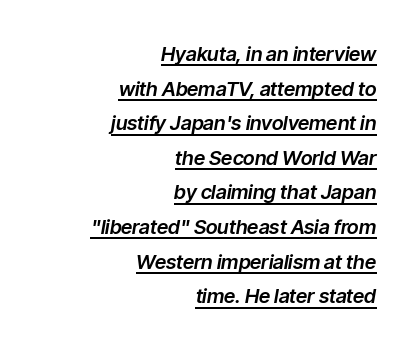
Tall strokes in this sample are angled rather than plumb. Short note: letters normally spaced. Notice how a bar underscores the lettering throughout. The typesetter chose a ragged-left arrangement here.
